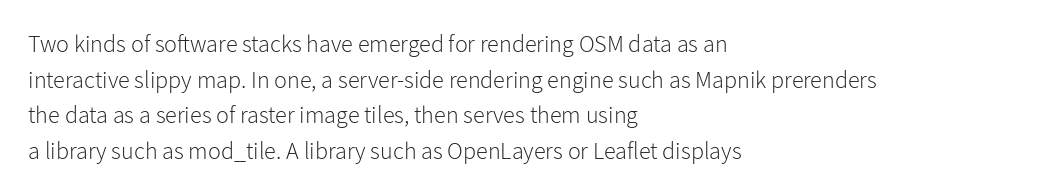
The image shows 24 px text type, upright; set left-aligned, normal line spacing (1.48x), normal letter spacing, not underlined.
